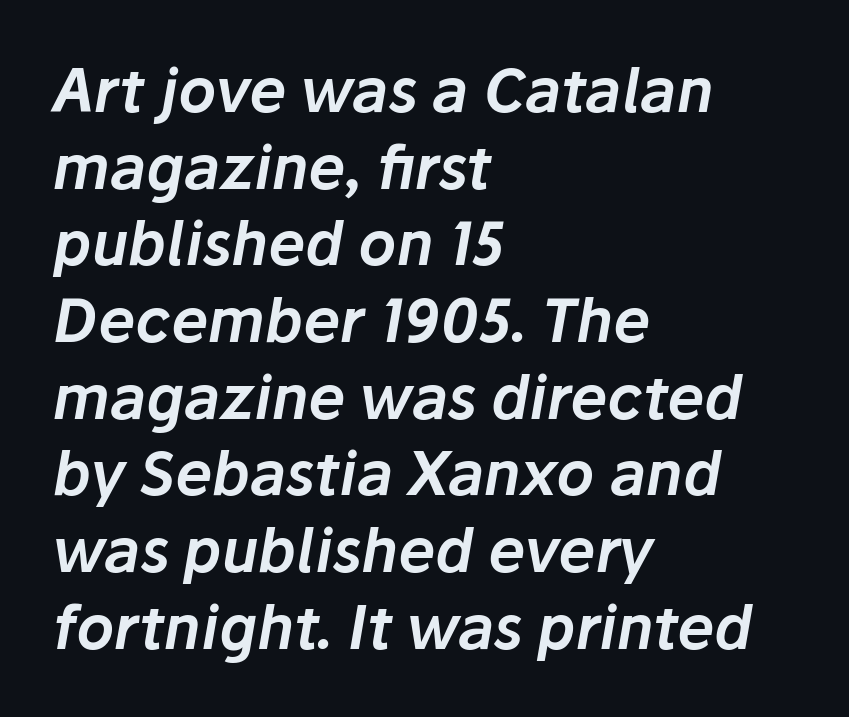
The image shows 59 px text type, italic (leaning right); set left-aligned, normal line spacing (1.3x), normal letter spacing, not underlined; low stroke contrast and a medium x-height.
